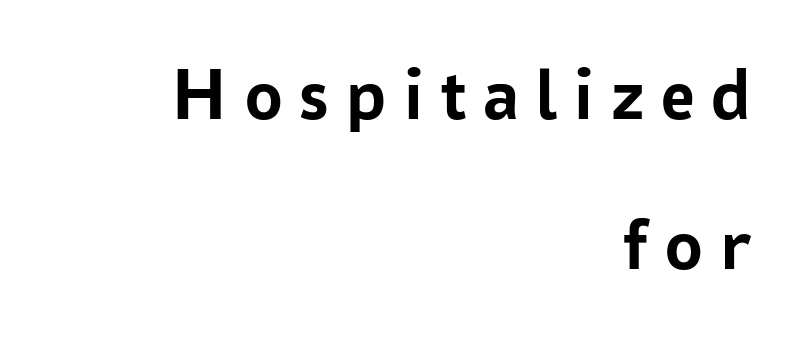
{"serif": "no", "italic": "no", "bold": "yes", "weight": "semibold", "width": "normal", "stroke_contrast": "low", "x_height": "medium", "monospaced": "no", "underline": "no", "align": "right", "line_spacing": "loose", "line_spacing_ratio": 2.0, "letter_spacing": "wide", "letter_spacing_em": 0.22, "glyph_px": 75}
